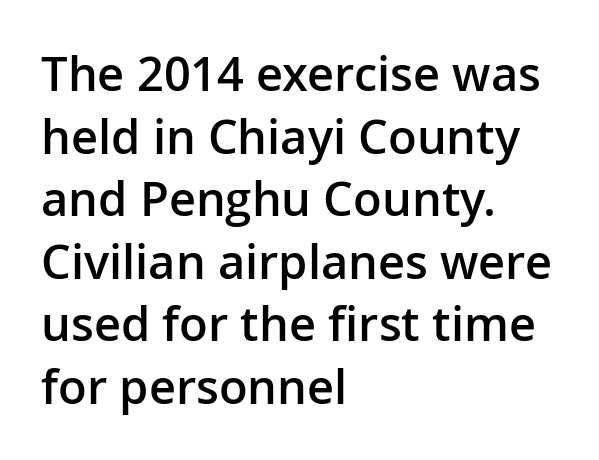
{"serif": "no", "italic": "no", "bold": "semi", "weight": "semibold", "width": "normal", "stroke_contrast": "low", "x_height": "medium", "monospaced": "no", "underline": "no", "align": "left", "line_spacing": "normal", "line_spacing_ratio": 1.33, "letter_spacing": "normal", "letter_spacing_em": 0.0, "glyph_px": 47}
